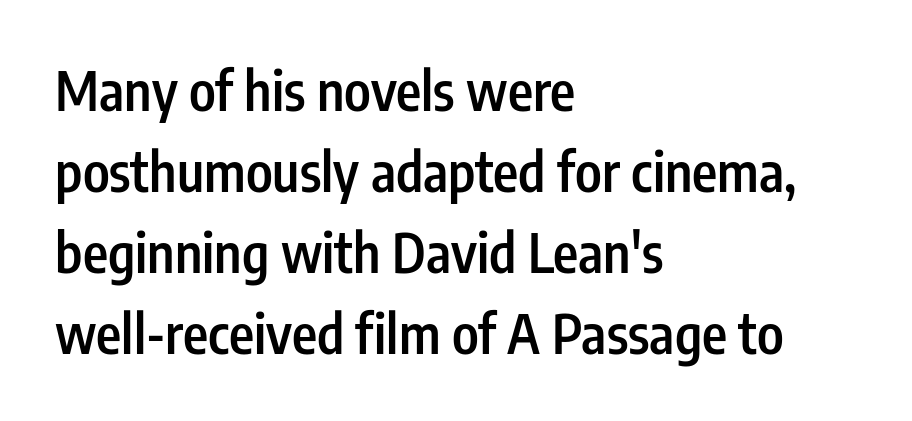
{"serif": "no", "italic": "no", "bold": "semi", "weight": "semibold", "width": "condensed", "stroke_contrast": "low", "x_height": "medium", "monospaced": "no", "underline": "no", "align": "left", "line_spacing": "normal", "line_spacing_ratio": 1.5, "letter_spacing": "normal", "letter_spacing_em": 0.0, "glyph_px": 54}
